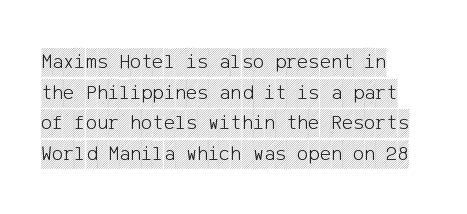
Q: Is the text italic (slanted)? A: No, it is upright.
Q: Is the text underlined? A: No.
Q: How is the paragraph aligned? A: Left-aligned.
Q: Is the spacing between letters normal or unusually wide? A: Normal.
Q: Is the spacing between lines tight, normal or loose? A: Normal.
